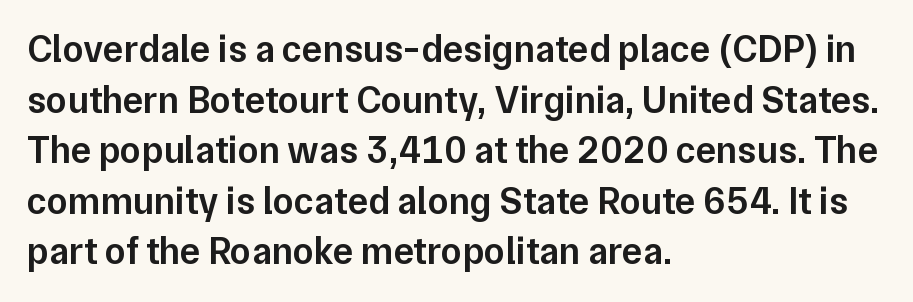
Q: Is the text bold? A: Semi-bold.
Q: Is the text italic (slanted)? A: No, it is upright.
Q: Is the typeface a serif or a sans-serif typeface? A: Sans-serif.
Q: Is the text underlined? A: No.
Q: How is the paragraph aligned? A: Left-aligned.
Q: Is the spacing between letters normal or unusually wide? A: Normal.
Q: Is the spacing between lines tight, normal or loose? A: Normal.
Q: Width (condensed, normal, or wide)? A: Normal.
Q: Stroke contrast? A: Low.
Q: x-height? A: Medium.
Q: Monospaced? A: No.
